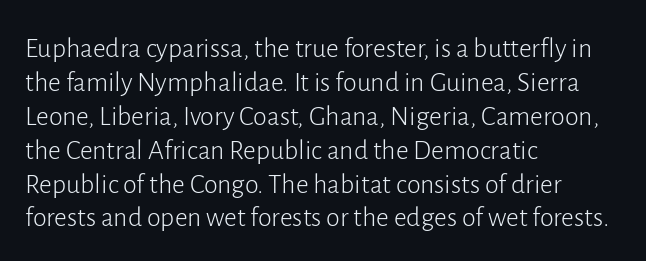
Spacing verdict: proportional, widths tailored to each character. Unbolded letterforms with no extra heft. Is the block centered? No — it sits flush against the left margin. Words appear dense and cohesive because spacing is normal. Nope, not italic — everything's standing straight. Are there feet on the stems? There aren't — it's a sans.
